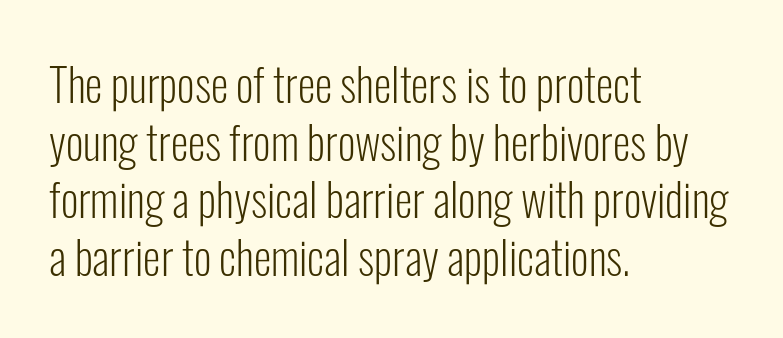
The image shows 45 px light, condensed sans-serif type, upright; set left-aligned, normal line spacing (1.28x), normal letter spacing, not underlined; low stroke contrast and a medium x-height.
